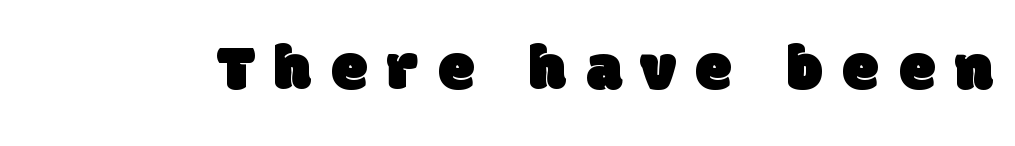
The face used here is rendered with a markedly widened letterfit. Is this a fixed-width face? No — the glyphs have proportional, varying widths. Grotesque or geometric, the face here clearly has no serifs. Only glyphs here, with clear space below each row.
